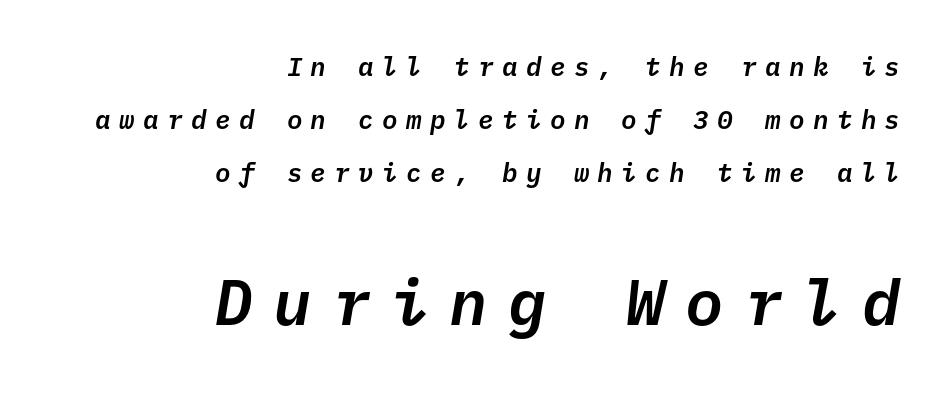
Q: Is the text italic (slanted)? A: Yes, it leans right by about 10 degrees.
Q: Is the text underlined? A: No.
Q: How is the paragraph aligned? A: Right-aligned.
Q: Is the spacing between letters normal or unusually wide? A: Unusually wide.
Q: Is the spacing between lines tight, normal or loose? A: Loose.
Q: Which block of text is set in a larger size, the first (top) or the second (bottom)? A: The second (bottom) one.
Q: Width (condensed, normal, or wide)? A: Normal.
Q: Stroke contrast? A: Low.
Q: x-height? A: Medium.
Q: Monospaced? A: Yes.
